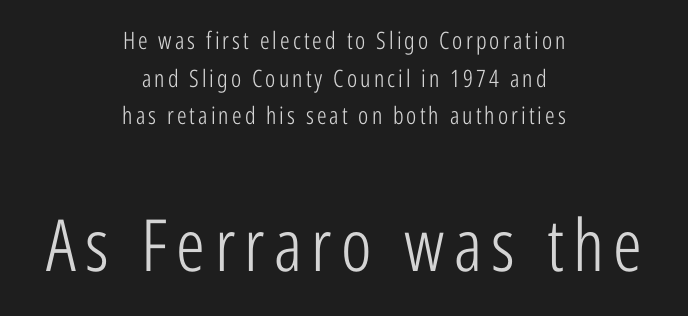
The image shows 72 px light, condensed sans-serif type, upright; set centered, normal line spacing (1.57x), not underlined; the second (bottom) block is 3.0x larger; low stroke contrast and a medium x-height.
